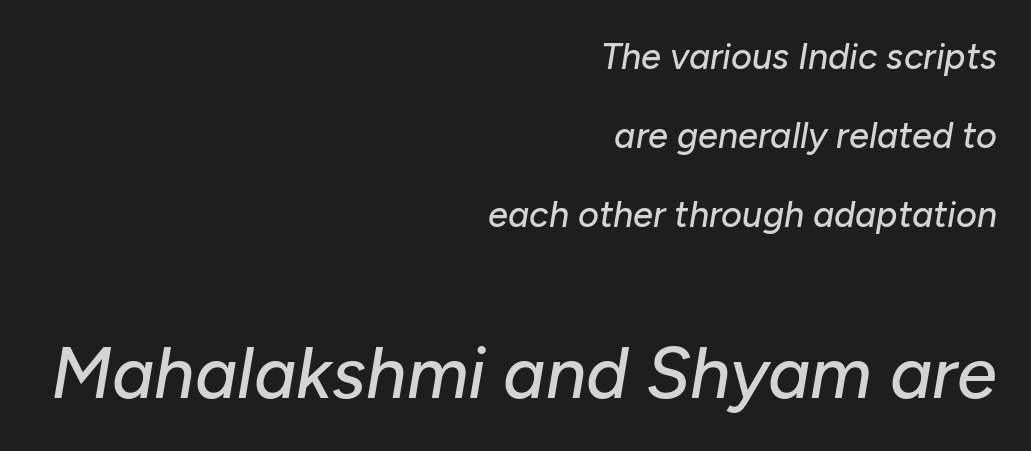
The image shows 72 px text type, italic (leaning right); set right-aligned, loose line spacing (2.2x), normal letter spacing, not underlined; the second (bottom) block is 2.0x larger; low stroke contrast and a medium x-height.
